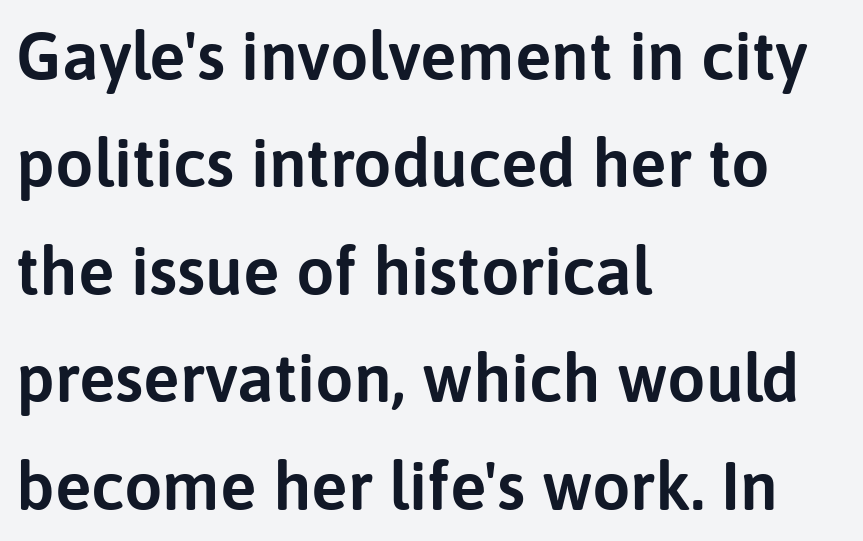
The letters advance in unequal steps, a hallmark of proportional type. Typeset ragged right — the left edge is the straight one. Note: no serifs on the glyphs. No word sits above an underline.
